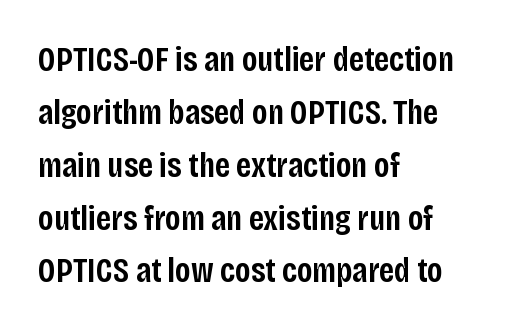
Does the type have serifs? No, each stem ends abruptly. It's the straight-up-and-down kind of type. The letterforms sit shoulder to shoulder at normal distance. Each row of text sits above clean, open space.
